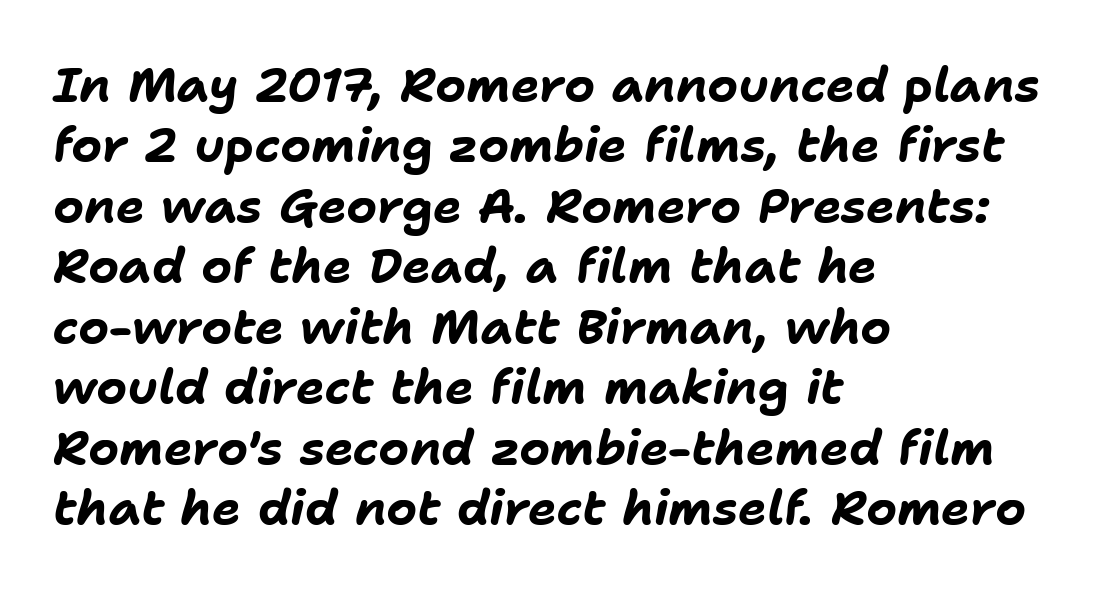
{"italic": "yes", "lean": "right", "slant_degrees": 11, "bold": "yes", "weight": "bold", "width": "normal", "stroke_contrast": "low", "x_height": "medium", "monospaced": "no", "underline": "no", "align": "left", "line_spacing": "normal", "line_spacing_ratio": 1.26, "letter_spacing": "normal", "letter_spacing_em": 0.0, "glyph_px": 48}
